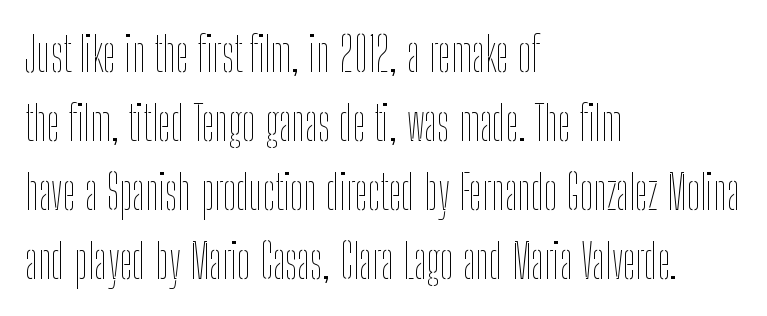
The image shows 47 px thin, condensed type, upright; set left-aligned, normal line spacing (1.47x), normal letter spacing, not underlined; low stroke contrast and a medium x-height.
